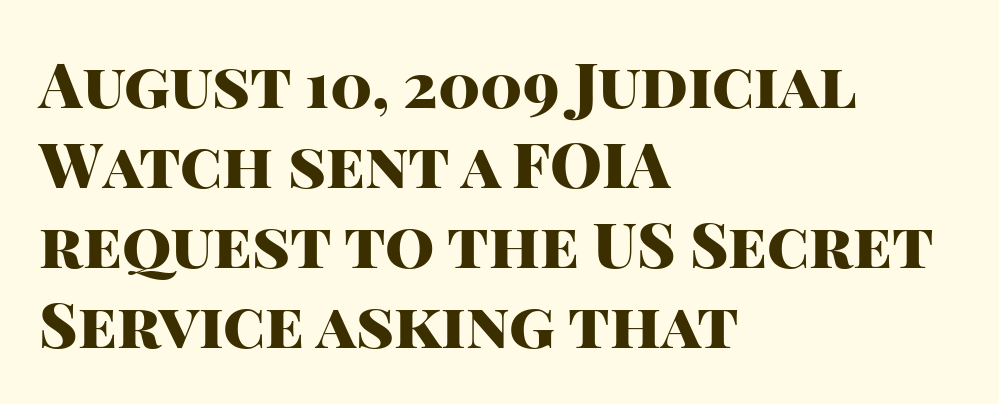
This sample keeps an unexceptional amount of space between lines. The strip under each line holds only bare page. The lines in this sample share a left origin and differ only in where they stop. Standard letterfit; no display-style spreading of the glyphs. As a designer I'd log this as weight 700, bold. I'd call this a sans setting — the letters go barefoot.
